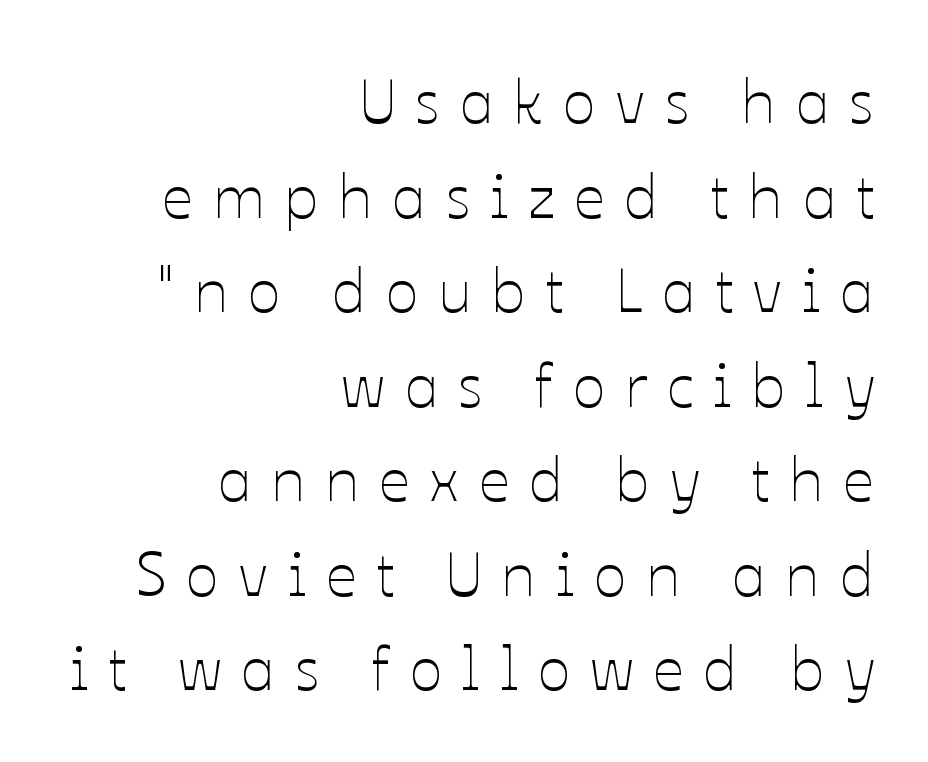
The image shows 61 px thin type, upright; set right-aligned, normal line spacing (1.55x), unusually wide letter spacing (+0.32 em), not underlined; low stroke contrast and a medium x-height.
